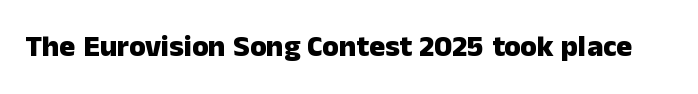
A typesetter would call this proportional, since set widths differ per character. Rule under the text: the space is simply empty. Nope, no serifs anywhere on these letters. Does the lettering tilt? It doesn't — this is upright. Spacing between characters is what you'd get straight out of the box. Emphasis by weight is at full strength: bold.
